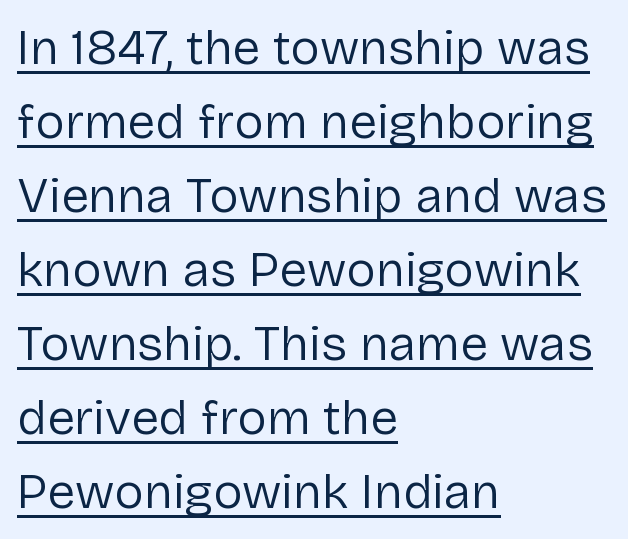
{"serif": "no", "italic": "no", "bold": "no", "weight": "regular", "width": "normal", "stroke_contrast": "low", "x_height": "medium", "monospaced": "no", "underline": "yes", "align": "left", "line_spacing": "normal", "line_spacing_ratio": 1.48, "letter_spacing": "normal", "letter_spacing_em": 0.0, "glyph_px": 50}
